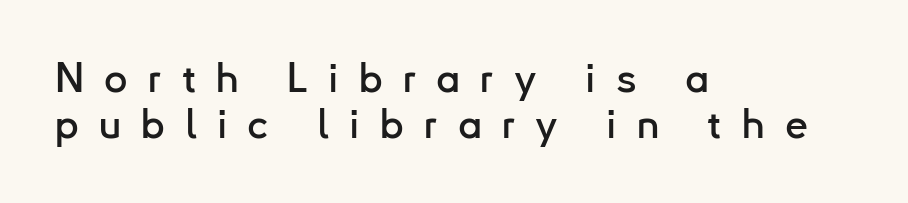
{"serif": "no", "italic": "no", "width": "normal", "stroke_contrast": "low", "x_height": "small", "monospaced": "no", "underline": "no", "align": "left", "line_spacing": "tight", "line_spacing_ratio": 1.12, "letter_spacing": "wide", "letter_spacing_em": 0.49, "glyph_px": 41}
